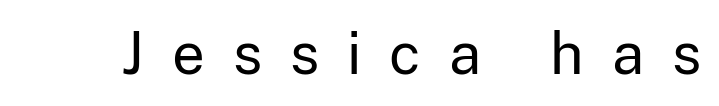
The image shows 58 px regular-weight sans-serif type, upright; set unusually wide letter spacing (+0.48 em), not underlined; low stroke contrast and a medium x-height.
